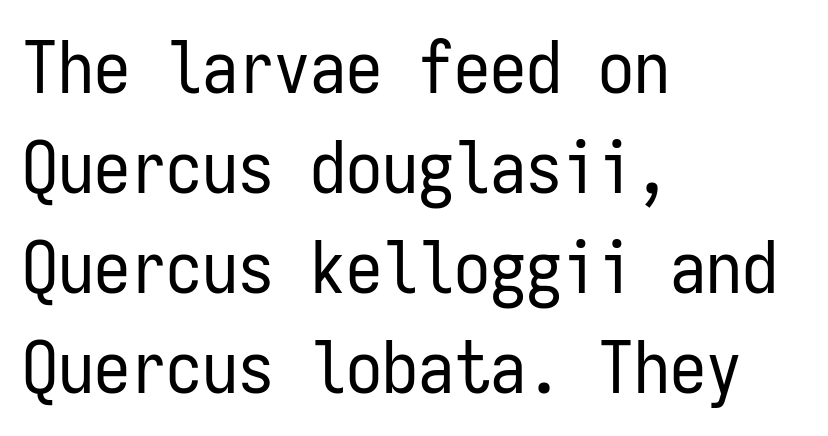
Line spacing here is normal. A bare baseline throughout the passage. The face used here is rendered with its standard letterfit. Posture: straight, roman, zero tilt.
